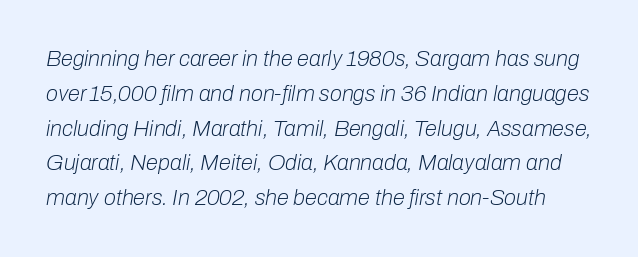
The letters sit at their default tracking, neither squeezed nor spread. Is this a heavy cut? Hardly; it is regular or lighter. Does the leading feel generous? No, just average. Has an underline been added? It has not. The passage shown leans; its letterforms are oblique.
